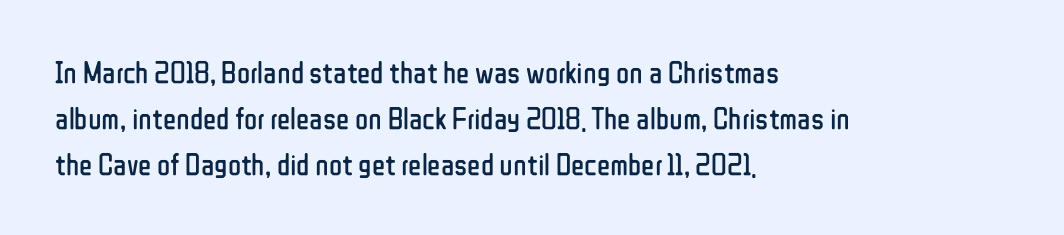
{"serif": "no", "italic": "no", "bold": "no", "weight": "regular", "width": "condensed", "stroke_contrast": "low", "x_height": "medium", "monospaced": "no", "underline": "no", "align": "left", "line_spacing": "normal", "line_spacing_ratio": 1.49, "letter_spacing": "normal", "letter_spacing_em": 0.0, "glyph_px": 31}
